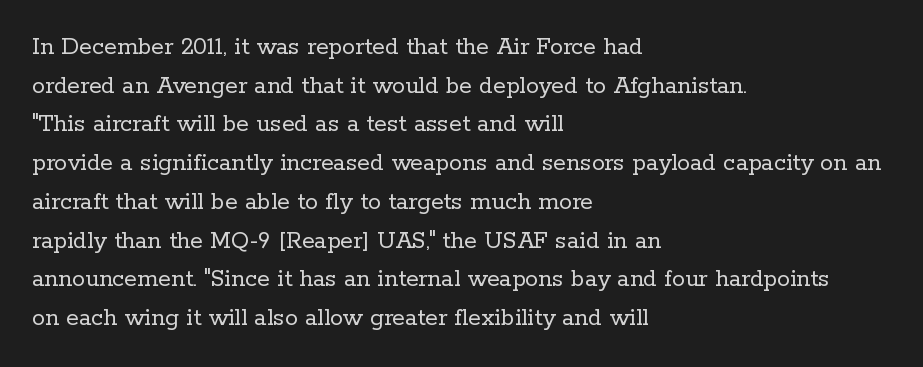
Q: Is the text bold? A: No.
Q: Is the text italic (slanted)? A: No, it is upright.
Q: Is the text underlined? A: No.
Q: How is the paragraph aligned? A: Left-aligned.
Q: Is the spacing between letters normal or unusually wide? A: Normal.
Q: Is the spacing between lines tight, normal or loose? A: Normal.
